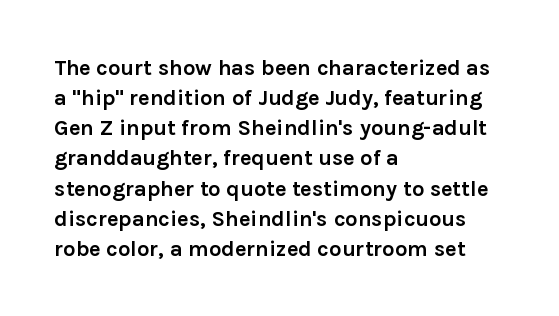
The paragraph shown leans on its left margin. This block has exactly the height ordinary leading produces. Italic: no, the glyphs are upright roman. The baseline area is clear.
